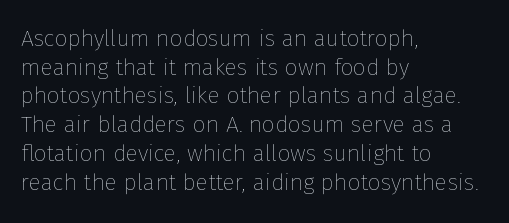
The lines sit at an ordinary, default distance from one another. The text block is weighted toward the left margin, trailing off unevenly rightward. Tracking value appears to be zero — textbook default spacing. Has an underline been added? It has not. Stroke mass is kept to a normal reading level or below.
